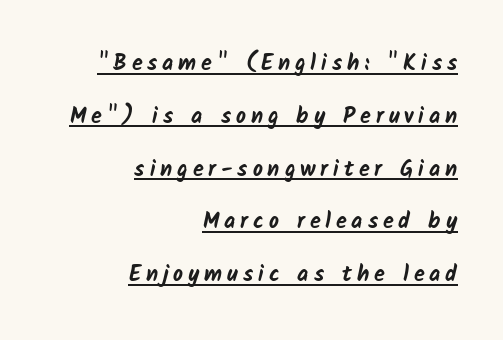
{"bold": "yes", "underline": "yes", "align": "right", "line_spacing": "loose", "line_spacing_ratio": 2.4, "letter_spacing": "wide", "letter_spacing_em": 0.22, "glyph_px": 22}
